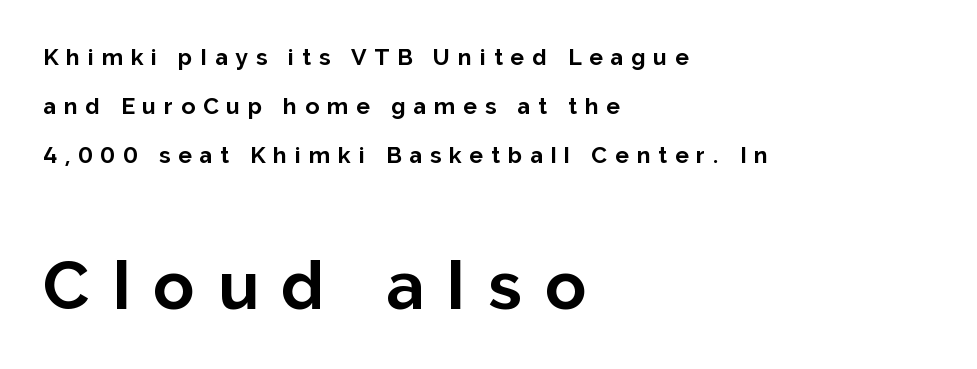
{"serif": "no", "italic": "no", "bold": "yes", "weight": "bold", "width": "normal", "stroke_contrast": "low", "x_height": "medium", "monospaced": "no", "underline": "no", "align": "left", "line_spacing": "loose", "line_spacing_ratio": 2.14, "letter_spacing": "wide", "letter_spacing_em": 0.34, "larger_block": "second", "size_ratio": 2.96, "glyph_px": 68}
